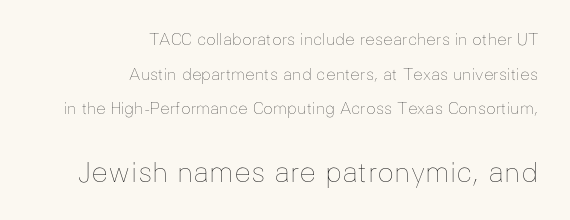
{"italic": "no", "bold": "no", "weight": "thin", "width": "normal", "stroke_contrast": "low", "x_height": "medium", "monospaced": "no", "underline": "no", "align": "right", "line_spacing": "loose", "line_spacing_ratio": 2.17, "letter_spacing": "normal", "letter_spacing_em": 0.0, "larger_block": "second", "size_ratio": 1.75, "glyph_px": 28}
